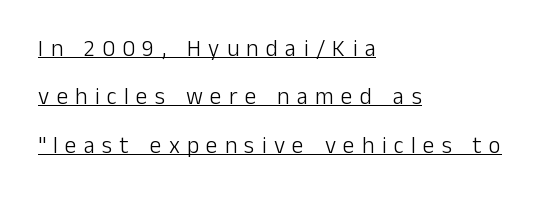
Q: Is the text bold? A: No.
Q: Is the text italic (slanted)? A: No, it is upright.
Q: Is the text underlined? A: Yes.
Q: How is the paragraph aligned? A: Left-aligned.
Q: Is the spacing between letters normal or unusually wide? A: Unusually wide.
Q: Is the spacing between lines tight, normal or loose? A: Loose.
